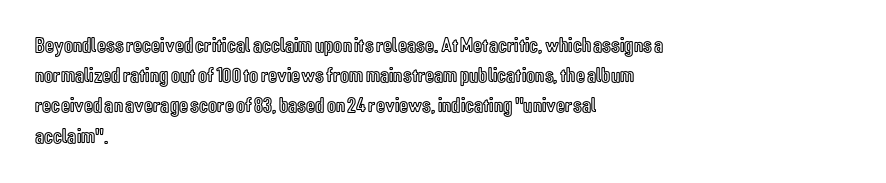
The image shows 21 px text type, upright; set left-aligned, normal line spacing (1.44x), normal letter spacing, not underlined.
